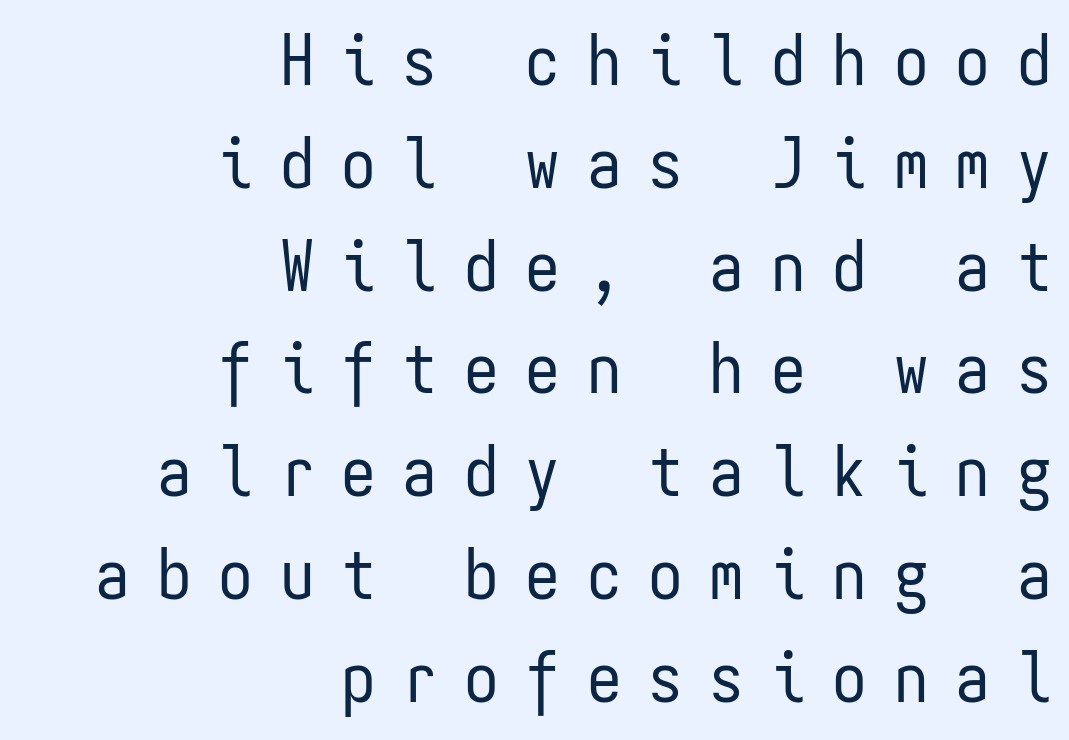
Evenly set lines give the paragraph a standard silhouette. The typeface has the unassuming heft of standard copy or less. These lines have a slow, spaced-out rhythm from letter to letter. Rendered with straight, roman letterforms. Do the characters align in a grid? Yes, the font is monospaced. Is this a sans? Yes — the strokes have no serifs.
